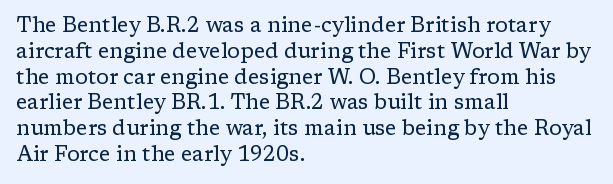
Visually the block forms a straight wall on the left and a jagged coastline on the right. This sample uses plain, unmodified letter spacing. The face looks like a standard text weight, possibly lighter. Check under the words: just untouched page. Does the lettering tilt? It doesn't — this is upright.
